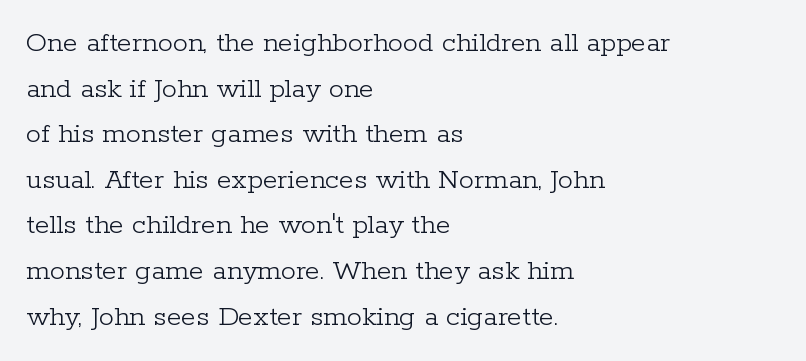
Anything drawn beneath the words? Only blank space. This sample keeps an unexceptional amount of space between lines. Tracking here is standard; glyphs follow each other at the usual distance. Typographically, this falls in the serif category. Think of a printed novel: that variable character pitch is what you see here. In CSS terms this would be text-align: left.
